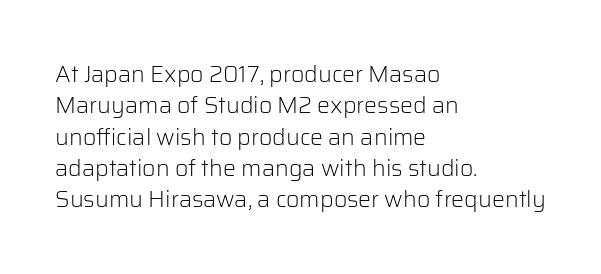
One glance says typical: line gaps are just what's usual. What stands out about the letter spacing? Nothing — it is the standard amount. This reads as an unemphasized weight, regular at the heaviest. The text block is weighted toward the left margin, trailing off unevenly rightward. Descender tails drop into unmarked territory. The specimen reads as upright at a glance.
